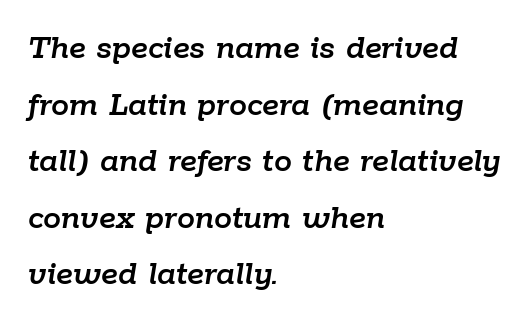
{"italic": "yes", "lean": "right", "slant_degrees": 9, "width": "normal", "stroke_contrast": "low", "x_height": "medium", "monospaced": "no", "underline": "no", "align": "left", "line_spacing": "normal", "line_spacing_ratio": 1.57, "letter_spacing": "normal", "letter_spacing_em": 0.0, "glyph_px": 36}
